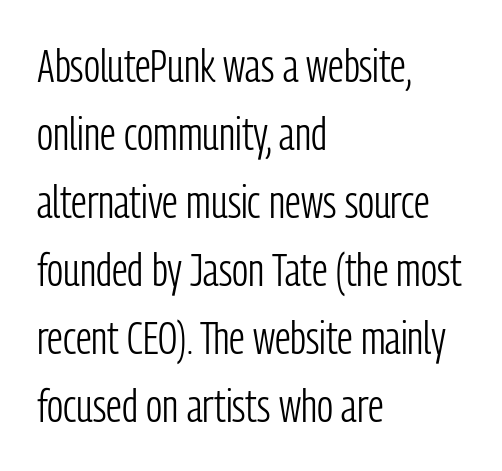
Q: Is the text bold? A: No.
Q: Is the text italic (slanted)? A: No, it is upright.
Q: Is the typeface a serif or a sans-serif typeface? A: Sans-serif.
Q: Is the text underlined? A: No.
Q: How is the paragraph aligned? A: Left-aligned.
Q: Is the spacing between letters normal or unusually wide? A: Normal.
Q: Is the spacing between lines tight, normal or loose? A: Normal.
Q: Width (condensed, normal, or wide)? A: Condensed.
Q: Stroke contrast? A: Low.
Q: x-height? A: Medium.
Q: Monospaced? A: No.
